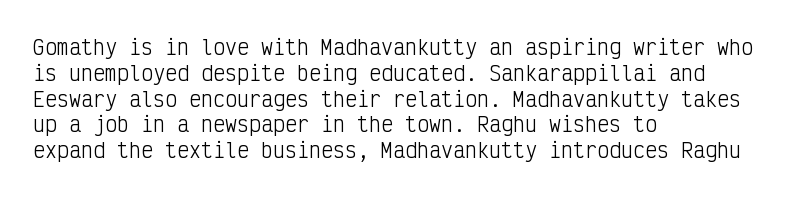
Interline gaps are of average width in this sample. Style check: upright. Tracking here is standard; glyphs follow each other at the usual distance. Stroke mass is kept to a normal reading level or below. Beneath every word, the page is bare. Leftover space on each line is placed entirely after the last word.
